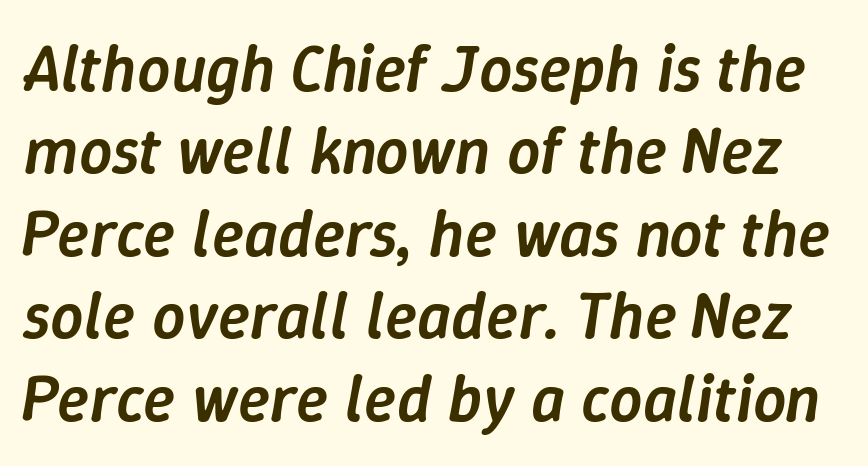
What's the leading like? Ordinary, nothing unusual. This rendering leaves character spacing at its baseline value. Think of a printed novel: that variable character pitch is what you see here. The letters are semibold — heavier than regular but short of a full bold. Notice how the stems are inclined rather than vertical — that's the hallmark of italics. The strip under each line holds only bare page.
